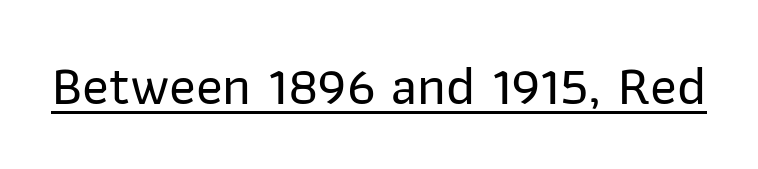
The image shows 55 px sans-serif type, upright; set normal letter spacing, underlined; low stroke contrast and a medium x-height.
